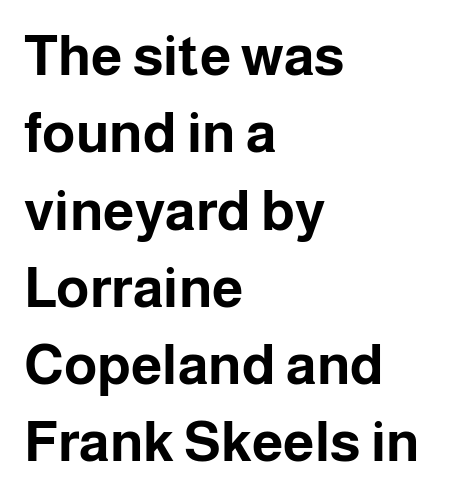
Letterform terminals end flat and unadorned throughout the passage. There is no visible air inserted between adjacent glyphs. No italicization has been applied; the sample stays upright. Summary of vertical rhythm: regular, with standard interline spacing. Check the space under the baseline: it is left empty.
